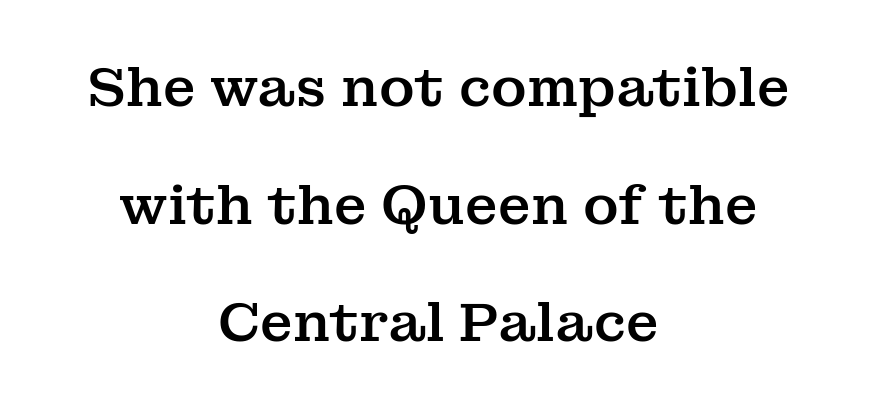
Character widths vary here, with narrow letters taking less room than wide ones. Each row of text sits above clean, open space. The typesetter chose a symmetrical, centered arrangement here. The horizontal fit of the characters is conventional and even.
